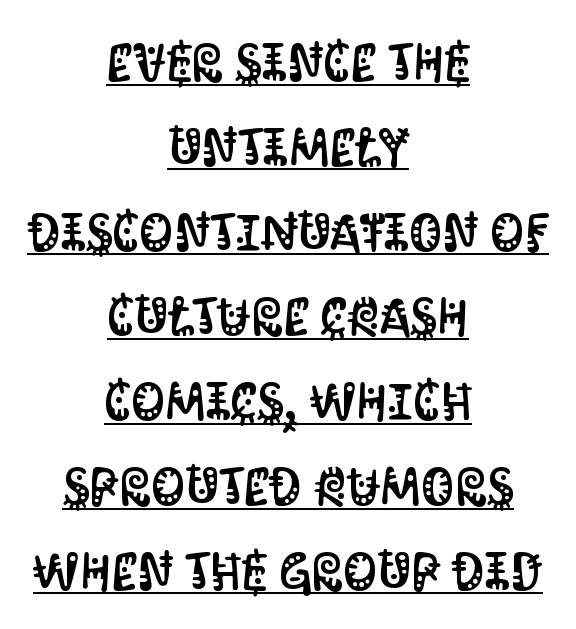
Q: Is the text italic (slanted)? A: No, it is upright.
Q: Is the typeface a serif or a sans-serif typeface? A: Sans-serif.
Q: Is the text underlined? A: Yes.
Q: How is the paragraph aligned? A: Centered.
Q: Is the spacing between letters normal or unusually wide? A: Normal.
Q: Is the spacing between lines tight, normal or loose? A: Normal.
Q: Width (condensed, normal, or wide)? A: Condensed.
Q: Stroke contrast? A: Medium.
Q: x-height? A: Large.
Q: Monospaced? A: No.
